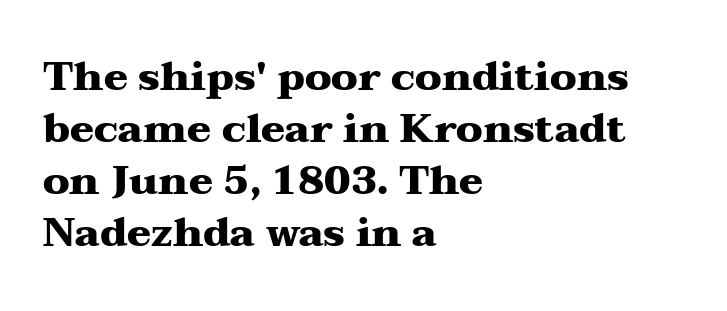
{"serif": "yes", "italic": "no", "bold": "yes", "weight": "heavy", "width": "wide", "stroke_contrast": "medium", "x_height": "medium", "monospaced": "no", "underline": "no", "align": "left", "line_spacing": "normal", "line_spacing_ratio": 1.3, "letter_spacing": "normal", "letter_spacing_em": 0.0, "glyph_px": 40}
